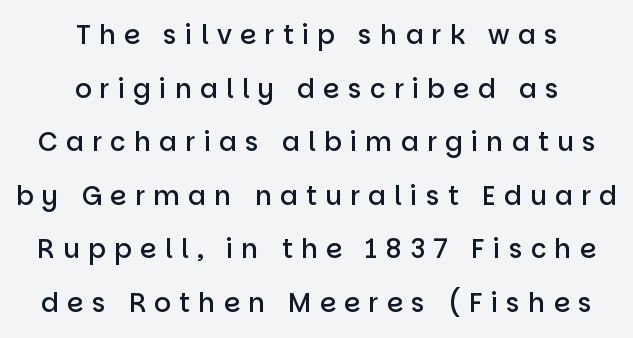
Both edges are ragged and mirror each other, which tells us the setting is centered. The typography opts for an upright posture over an oblique one. Bare-footed words on every line. Between one letter and the next there's a generous, obvious gap. Semibold letterforms, between regular and bold.
